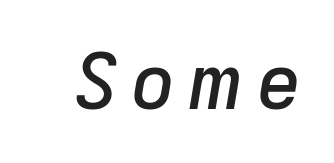
The image shows 78 px text type, italic (leaning right); set not underlined; low stroke contrast and a medium x-height.
